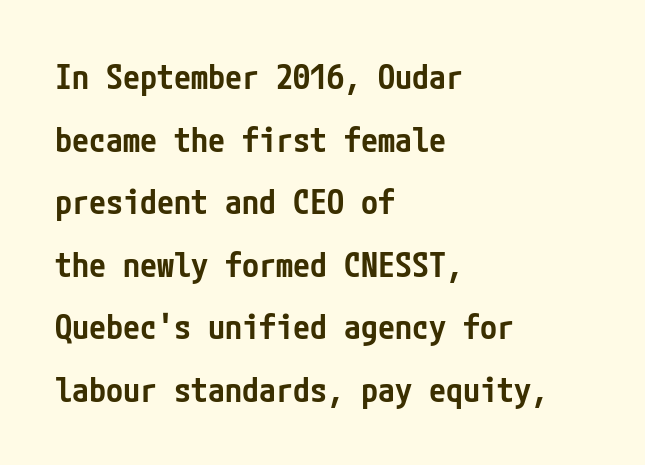
The image shows 34 px semibold, condensed sans-serif type, upright; set left-aligned, line spacing 1.84x, normal letter spacing, not underlined; low stroke contrast and a medium x-height.
